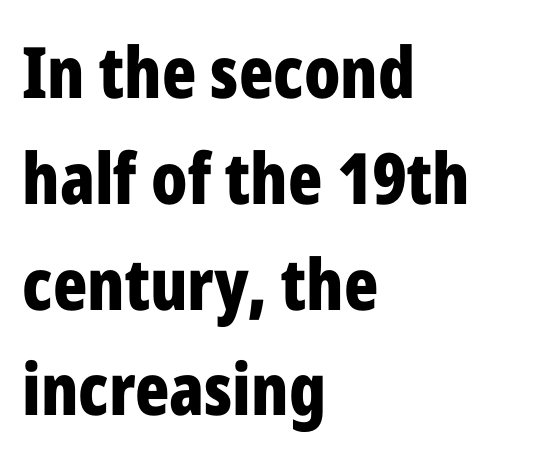
Q: Is the text bold? A: Yes.
Q: Is the text italic (slanted)? A: No, it is upright.
Q: Is the typeface a serif or a sans-serif typeface? A: Sans-serif.
Q: Is the text underlined? A: No.
Q: How is the paragraph aligned? A: Left-aligned.
Q: Is the spacing between letters normal or unusually wide? A: Normal.
Q: Is the spacing between lines tight, normal or loose? A: Normal.
Q: Width (condensed, normal, or wide)? A: Condensed.
Q: Stroke contrast? A: Low.
Q: x-height? A: Medium.
Q: Monospaced? A: No.
